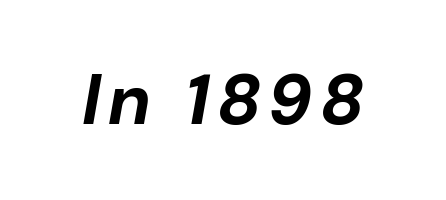
The image shows 70 px bold type, italic (leaning right); set not underlined; low stroke contrast and a medium x-height.
